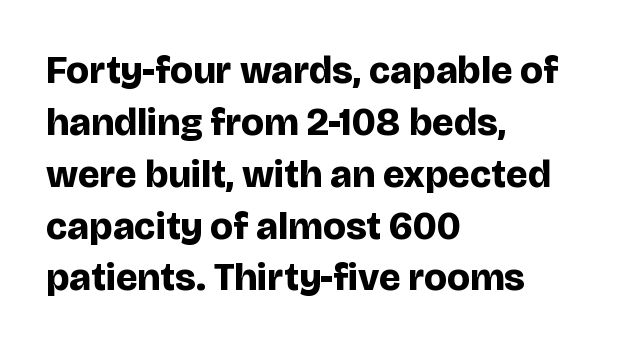
Q: Is the text bold? A: Yes.
Q: Is the text italic (slanted)? A: No, it is upright.
Q: Is the typeface a serif or a sans-serif typeface? A: Sans-serif.
Q: Is the text underlined? A: No.
Q: How is the paragraph aligned? A: Left-aligned.
Q: Is the spacing between letters normal or unusually wide? A: Normal.
Q: Is the spacing between lines tight, normal or loose? A: Normal.
Q: Width (condensed, normal, or wide)? A: Normal.
Q: Stroke contrast? A: Low.
Q: x-height? A: Large.
Q: Monospaced? A: No.
